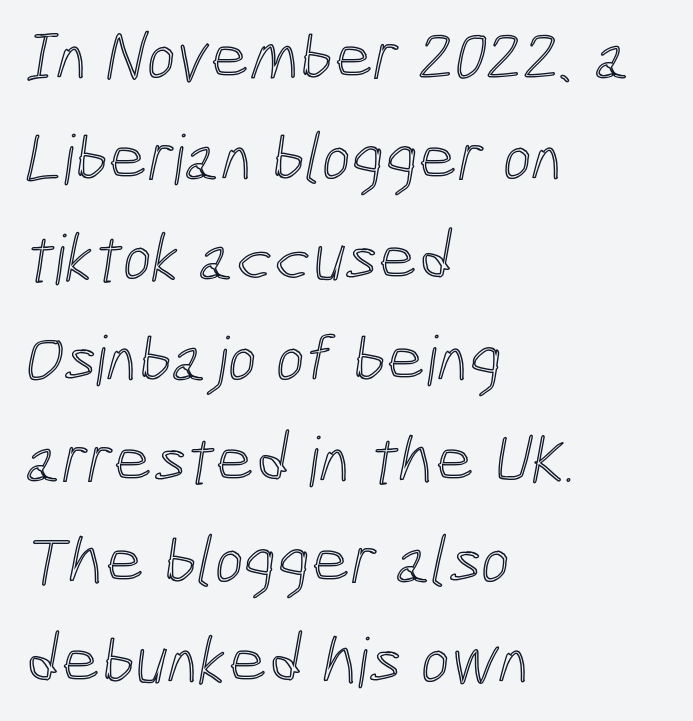
The image shows 69 px condensed type; set left-aligned, normal line spacing (1.46x), normal letter spacing, not underlined; a medium x-height.
